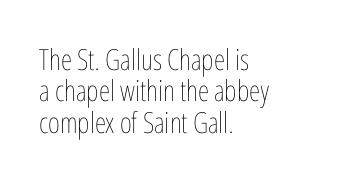
Q: Is the text bold? A: No.
Q: Is the text italic (slanted)? A: No, it is upright.
Q: Is the text underlined? A: No.
Q: How is the paragraph aligned? A: Left-aligned.
Q: Is the spacing between letters normal or unusually wide? A: Normal.
Q: Is the spacing between lines tight, normal or loose? A: Tight.
Q: Width (condensed, normal, or wide)? A: Condensed.
Q: Stroke contrast? A: Low.
Q: x-height? A: Medium.
Q: Monospaced? A: No.
